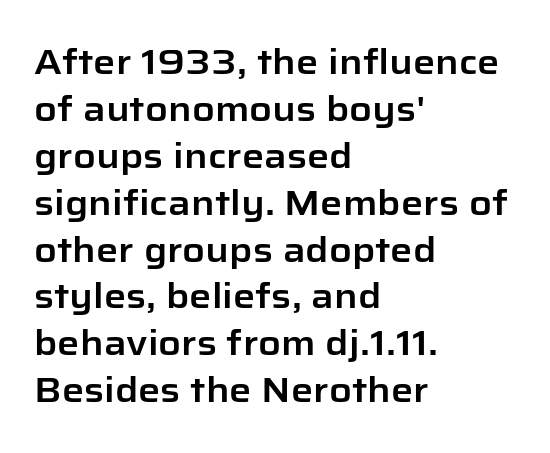
Q: Is the text italic (slanted)? A: No, it is upright.
Q: Is the typeface a serif or a sans-serif typeface? A: Sans-serif.
Q: Is the text underlined? A: No.
Q: How is the paragraph aligned? A: Left-aligned.
Q: Is the spacing between letters normal or unusually wide? A: Normal.
Q: Is the spacing between lines tight, normal or loose? A: Normal.
Q: Width (condensed, normal, or wide)? A: Normal.
Q: Stroke contrast? A: Low.
Q: x-height? A: Medium.
Q: Monospaced? A: No.
